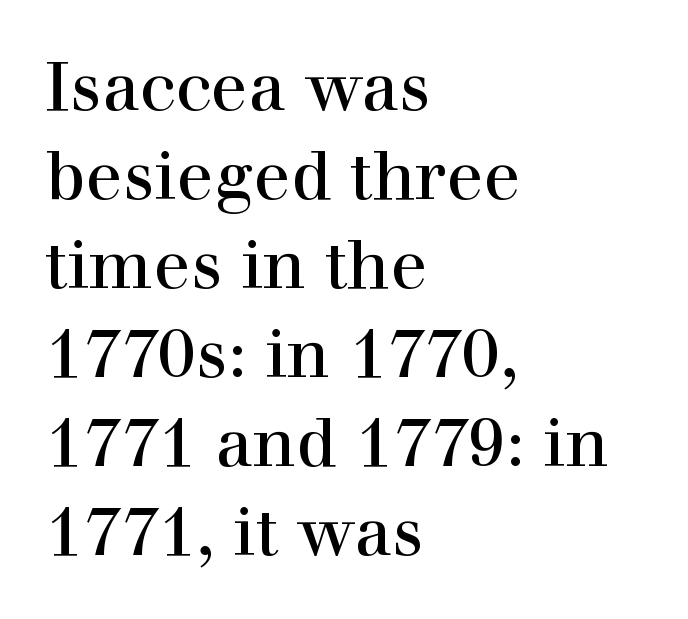
Spacing verdict: proportional, widths tailored to each character. The block of text has a typical density, with ordinary space between rows. Nobody touched the tracking dial on this one. The rag falls on the right side of this text block. Any mark beneath the type? The region is blank. A typesetter would mark this as roman, not italic.
